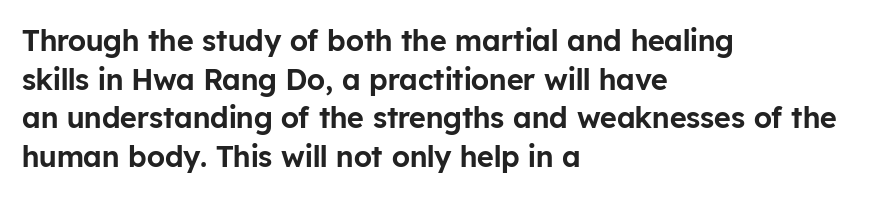
The image shows 29 px sans-serif type, upright; set left-aligned, normal line spacing (1.33x), normal letter spacing, not underlined; low stroke contrast and a medium x-height.
